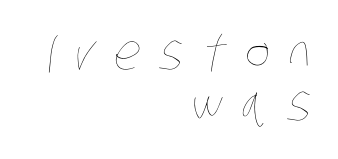
The image shows 48 px thin, condensed type; set right-aligned, tight line spacing (1.07x), unusually wide letter spacing (+0.4 em), not underlined; low stroke contrast and a large x-height.
